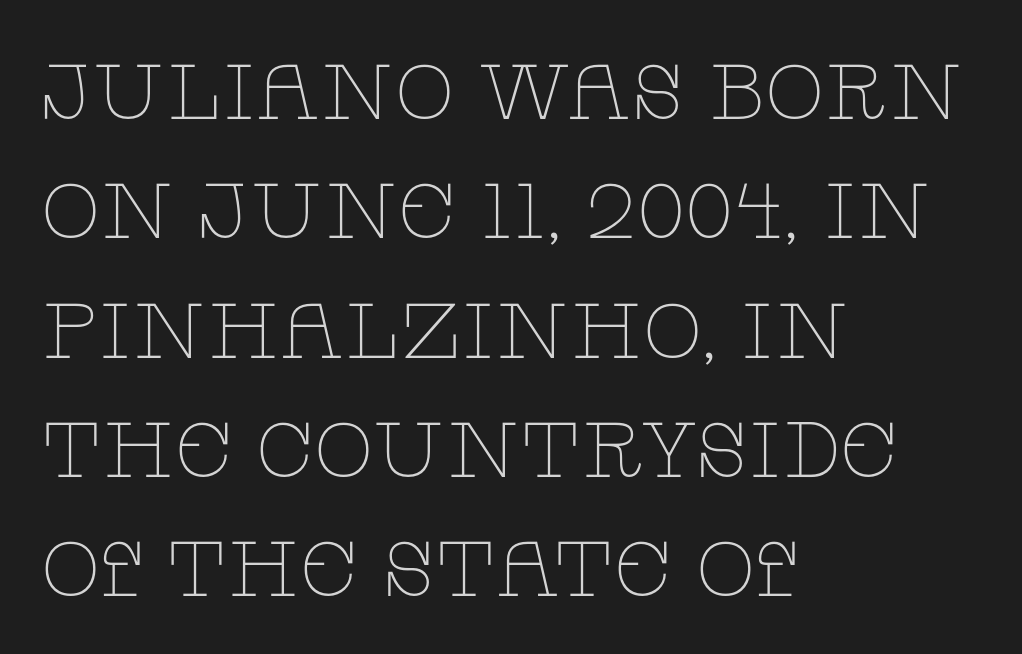
{"serif": "yes", "italic": "no", "bold": "no", "weight": "thin", "width": "wide", "stroke_contrast": "low", "x_height": "large", "monospaced": "no", "underline": "no", "align": "left", "line_spacing": "normal", "line_spacing_ratio": 1.53, "letter_spacing": "normal", "letter_spacing_em": 0.0, "glyph_px": 78}
